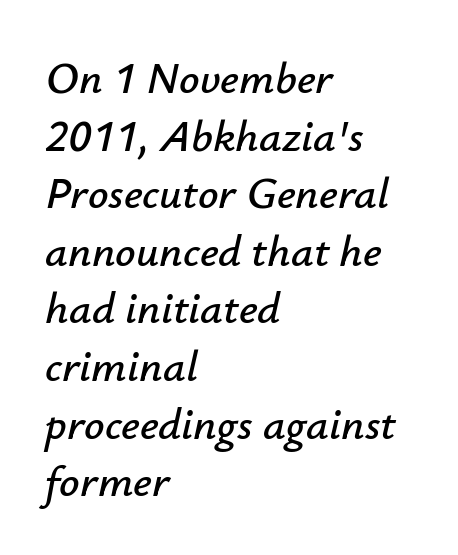
{"italic": "yes", "lean": "right", "slant_degrees": 12, "width": "normal", "stroke_contrast": "low", "x_height": "small", "monospaced": "no", "underline": "no", "align": "left", "line_spacing": "normal", "line_spacing_ratio": 1.28, "letter_spacing": "normal", "letter_spacing_em": 0.0, "glyph_px": 45}
